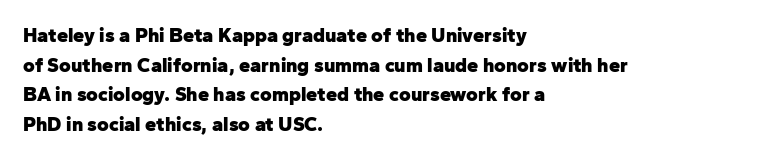
Q: Is the text bold? A: Yes.
Q: Is the text italic (slanted)? A: No, it is upright.
Q: Is the text underlined? A: No.
Q: How is the paragraph aligned? A: Left-aligned.
Q: Is the spacing between letters normal or unusually wide? A: Normal.
Q: Is the spacing between lines tight, normal or loose? A: Normal.
